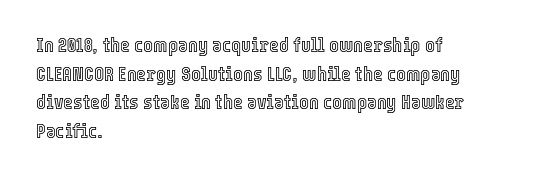
The image shows 21 px text type, upright; set left-aligned, normal line spacing (1.36x), normal letter spacing, not underlined.
